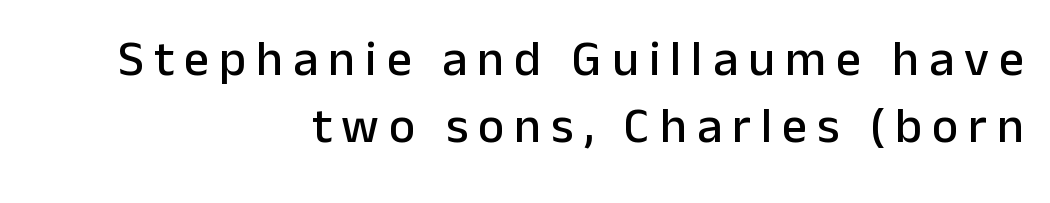
The image shows 50 px sans-serif type, upright; set right-aligned, normal line spacing (1.34x), unusually wide letter spacing (+0.2 em), not underlined; low stroke contrast and a medium x-height.
